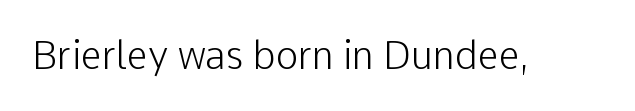
{"serif": "no", "italic": "no", "bold": "no", "weight": "light", "width": "normal", "stroke_contrast": "low", "x_height": "medium", "monospaced": "no", "underline": "no", "letter_spacing": "normal", "letter_spacing_em": 0.0, "glyph_px": 38}
